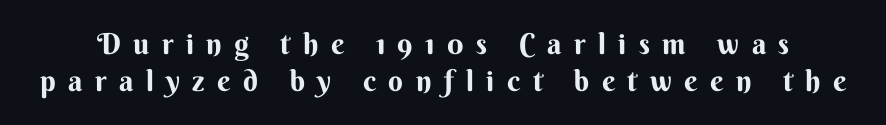
{"serif": "no", "italic": "no", "width": "normal", "stroke_contrast": "medium", "x_height": "small", "monospaced": "no", "underline": "no", "line_spacing": "normal", "line_spacing_ratio": 1.28, "letter_spacing": "wide", "letter_spacing_em": 0.43, "glyph_px": 29}
